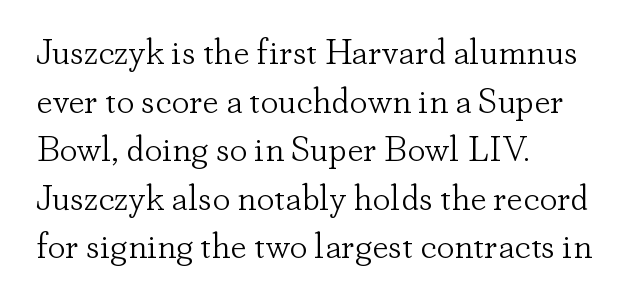
The image shows 36 px light serif type, upright; set left-aligned, normal line spacing (1.35x), normal letter spacing, not underlined; low stroke contrast and a small x-height.
